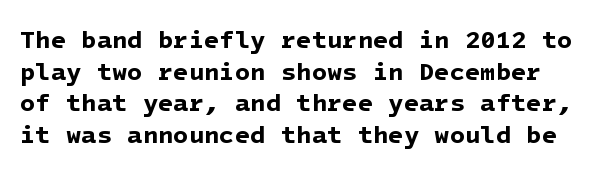
Letter spacing: default. How would I describe the line gaps? Plain and ordinary. The zone under the glyphs is completely vacant. Stroke thickness is high; the sample reads as a true bold.
